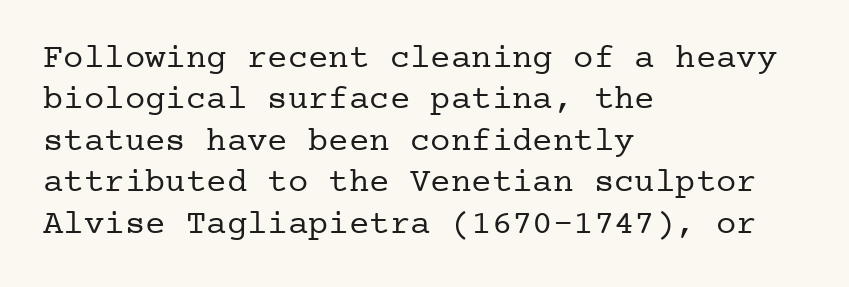
{"serif": "yes", "italic": "no", "bold": "no", "weight": "regular", "width": "normal", "stroke_contrast": "low", "x_height": "medium", "underline": "no", "align": "left", "line_spacing_ratio": 1.22, "letter_spacing": "normal", "letter_spacing_em": 0.0, "glyph_px": 34}
